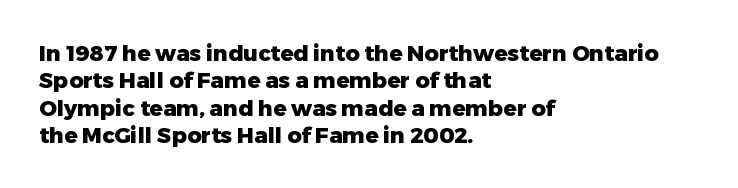
The image shows 22 px bold type, upright; set left-aligned, line spacing 1.24x, normal letter spacing, not underlined.
